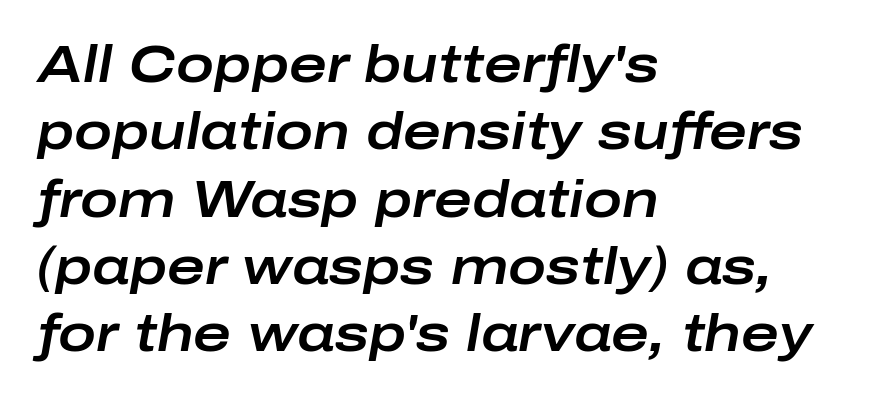
It's the slanting kind of type. The string is rendered with underlining switched off. Rows of type keep a routine distance in the vertical direction. Do the characters align in a grid? No, the font is proportional.
